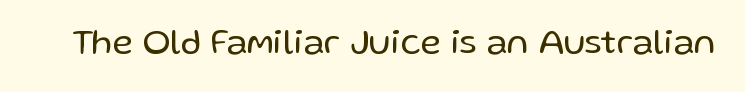
The image shows 35 px regular-weight sans-serif type, upright; set normal letter spacing, not underlined; low stroke contrast and a medium x-height.
